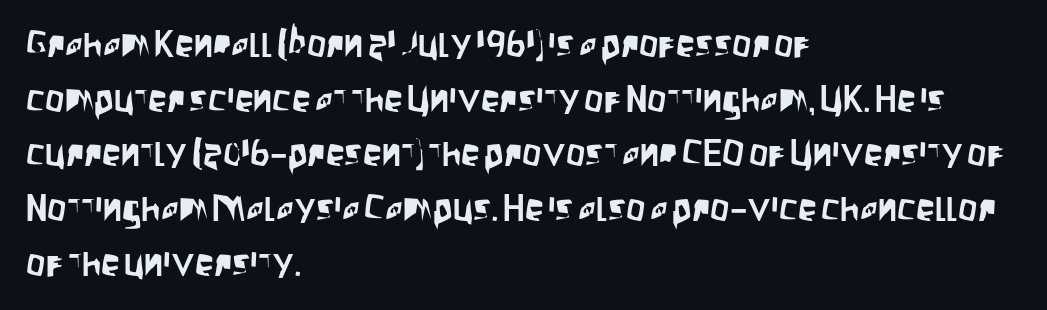
The image shows 38 px condensed sans-serif type, upright; set left-aligned, normal line spacing (1.44x), normal letter spacing, not underlined; low stroke contrast and a large x-height.
